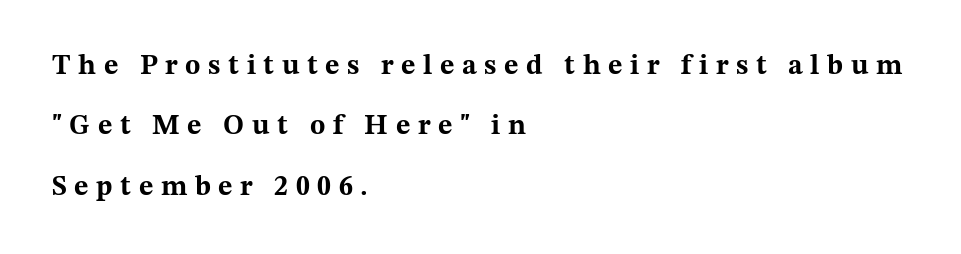
Tall strokes in this sample are plumb rather than angled. The face used here has the dense, thick strokes of a bold. Varying glyph widths throughout — classic text-font behaviour. The characters display serif detailing at their extremities.
